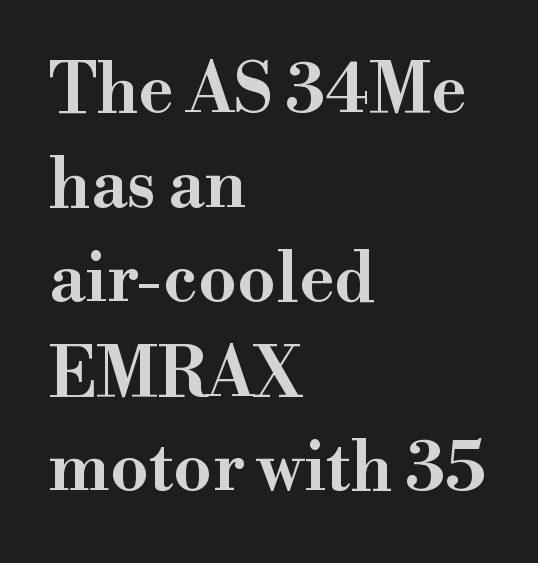
{"serif": "yes", "italic": "no", "width": "wide", "stroke_contrast": "high", "x_height": "small", "monospaced": "no", "underline": "no", "align": "left", "line_spacing": "normal", "line_spacing_ratio": 1.39, "letter_spacing": "normal", "letter_spacing_em": 0.0, "glyph_px": 68}
